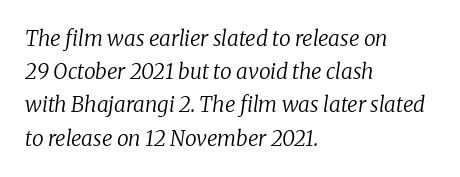
Q: Is the text bold? A: No.
Q: Is the text italic (slanted)? A: Yes, it leans right by about 8 degrees.
Q: Is the text underlined? A: No.
Q: How is the paragraph aligned? A: Left-aligned.
Q: Is the spacing between letters normal or unusually wide? A: Normal.
Q: Is the spacing between lines tight, normal or loose? A: Normal.
